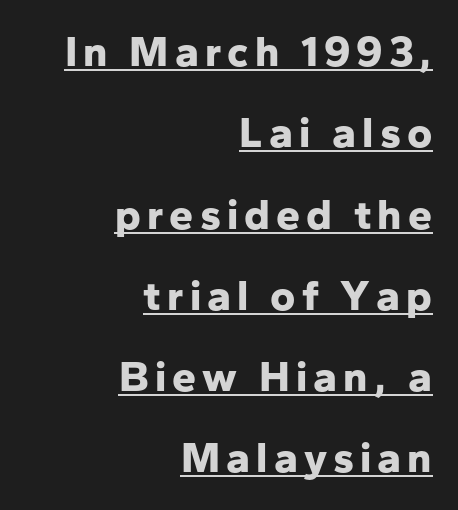
Which margin do the lines hug? The right one — the left edge is uneven. A sans-serif font was chosen for this passage. Every character sits straight up, as roman type does. This sample has the flowing, uneven cadence of proportional lettering. The rendering uses a bold face; every stroke is thick and dark.
